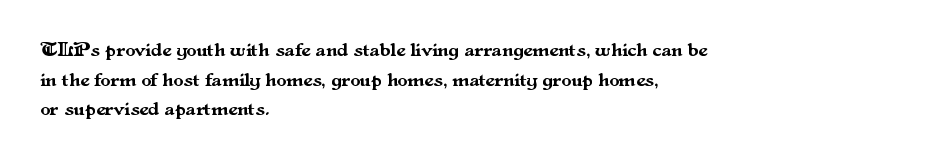
Q: Is the text italic (slanted)? A: No, it is upright.
Q: Is the text underlined? A: No.
Q: How is the paragraph aligned? A: Left-aligned.
Q: Is the spacing between letters normal or unusually wide? A: Normal.
Q: Is the spacing between lines tight, normal or loose? A: Normal.
